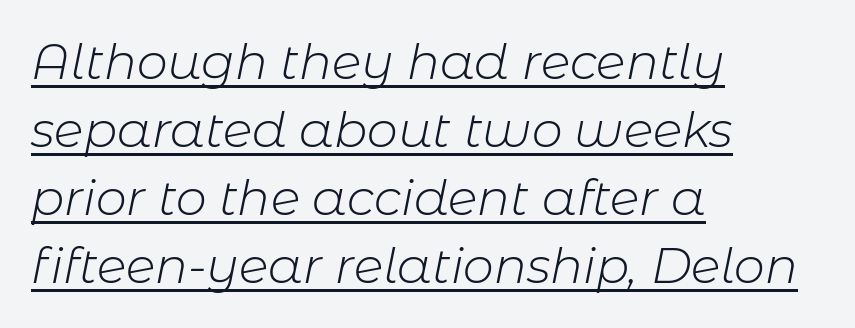
Q: Is the text bold? A: No.
Q: Is the text italic (slanted)? A: Yes, it leans right by about 11 degrees.
Q: Is the text underlined? A: Yes.
Q: How is the paragraph aligned? A: Left-aligned.
Q: Is the spacing between letters normal or unusually wide? A: Normal.
Q: Is the spacing between lines tight, normal or loose? A: Normal.
Q: Width (condensed, normal, or wide)? A: Normal.
Q: Stroke contrast? A: Low.
Q: x-height? A: Medium.
Q: Monospaced? A: No.
